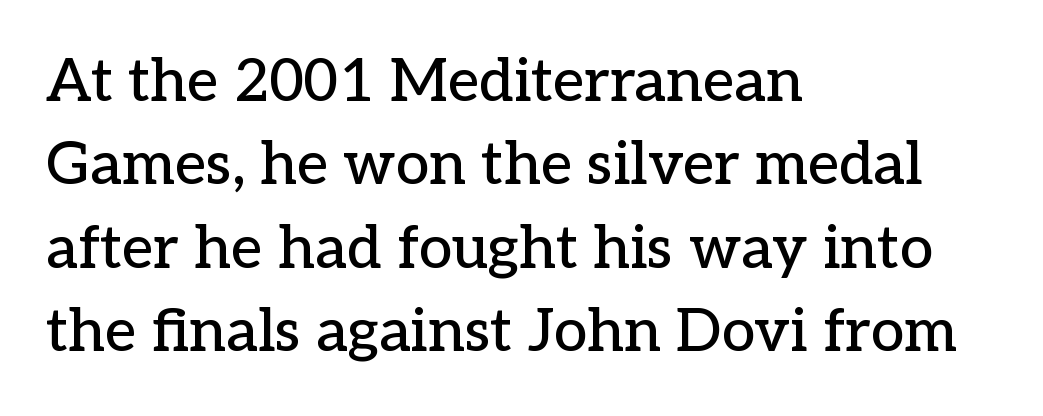
{"serif": "yes", "italic": "no", "width": "normal", "stroke_contrast": "low", "x_height": "medium", "monospaced": "no", "underline": "no", "align": "left", "line_spacing": "normal", "line_spacing_ratio": 1.39, "letter_spacing": "normal", "letter_spacing_em": 0.0, "glyph_px": 60}
